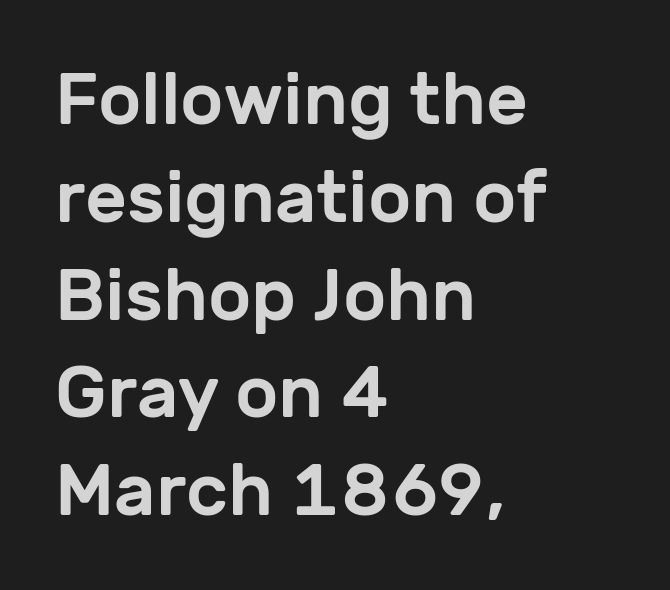
{"serif": "no", "italic": "no", "width": "normal", "stroke_contrast": "low", "x_height": "medium", "monospaced": "no", "underline": "no", "align": "left", "line_spacing": "normal", "line_spacing_ratio": 1.34, "letter_spacing": "normal", "letter_spacing_em": 0.0, "glyph_px": 73}
